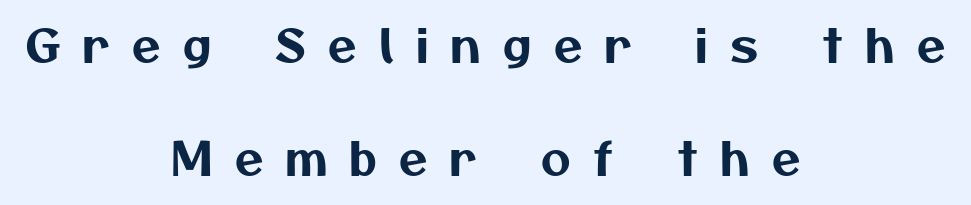
Q: Is the typeface a serif or a sans-serif typeface? A: Sans-serif.
Q: Is the text underlined? A: No.
Q: How is the paragraph aligned? A: Centered.
Q: Is the spacing between letters normal or unusually wide? A: Unusually wide.
Q: Is the spacing between lines tight, normal or loose? A: Loose.
Q: Width (condensed, normal, or wide)? A: Normal.
Q: Stroke contrast? A: Medium.
Q: x-height? A: Medium.
Q: Monospaced? A: No.
